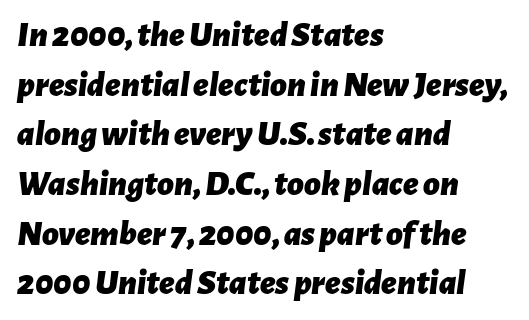
The image shows 36 px bold type, italic (leaning right); set left-aligned, normal line spacing (1.38x), normal letter spacing, not underlined; low stroke contrast and a medium x-height.
